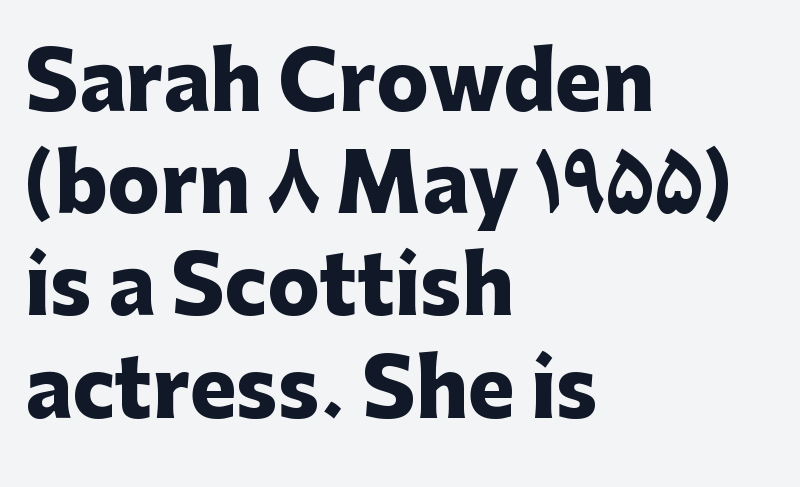
{"serif": "no", "italic": "no", "bold": "yes", "weight": "heavy", "width": "normal", "stroke_contrast": "low", "x_height": "medium", "monospaced": "no", "underline": "no", "align": "left", "line_spacing": "normal", "line_spacing_ratio": 1.31, "letter_spacing": "normal", "letter_spacing_em": 0.0, "glyph_px": 78}
